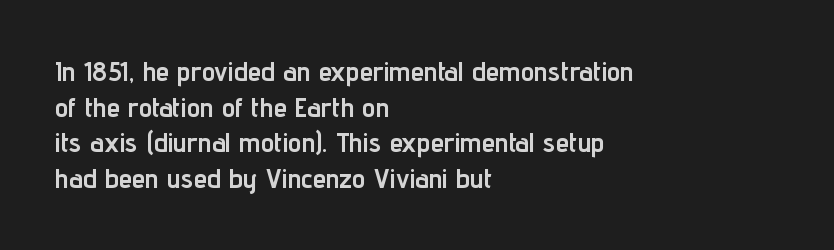
The image shows 27 px bold type, upright; set left-aligned, normal line spacing (1.32x), normal letter spacing, not underlined.
